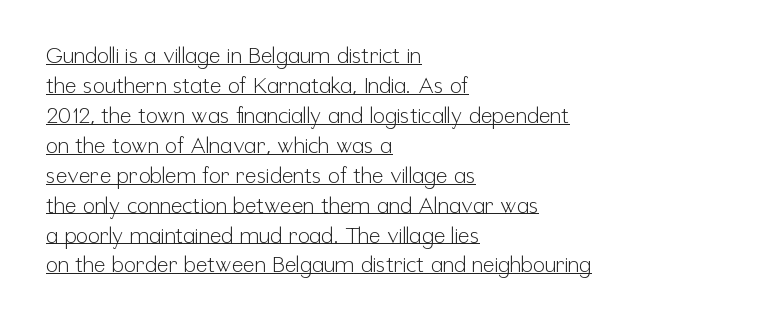
Think standard paragraph weight, or any step lighter than that. Leftover space on each line is placed entirely after the last word. The rendering keeps characters at their native spacing. Is there any slant? The stems are plumb. The space between consecutive lines is moderate. Glance below the letters and you will spot a drawn line.
